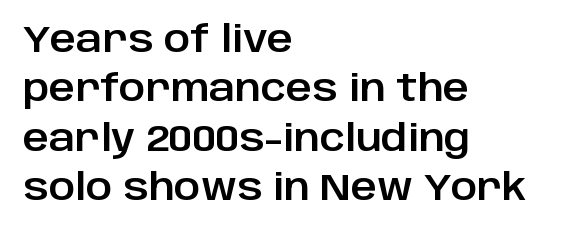
The image shows 36 px sans-serif type, upright; set left-aligned, normal line spacing (1.37x), normal letter spacing, not underlined; low stroke contrast and a large x-height.
